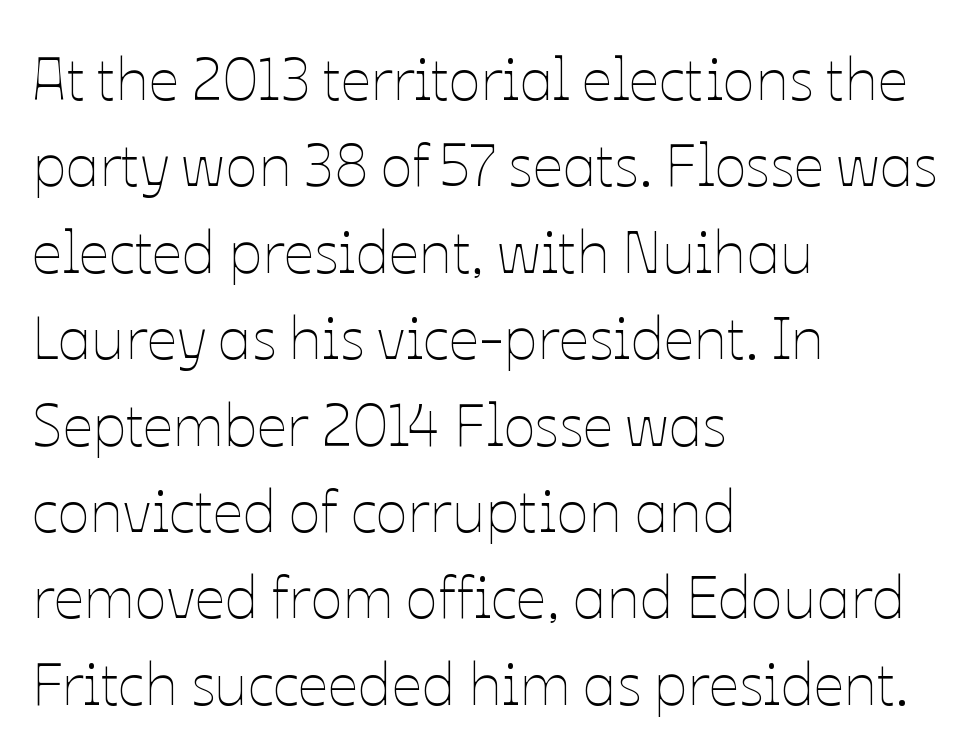
The image shows 60 px thin type, upright; set left-aligned, normal line spacing (1.44x), normal letter spacing, not underlined; low stroke contrast and a medium x-height.
